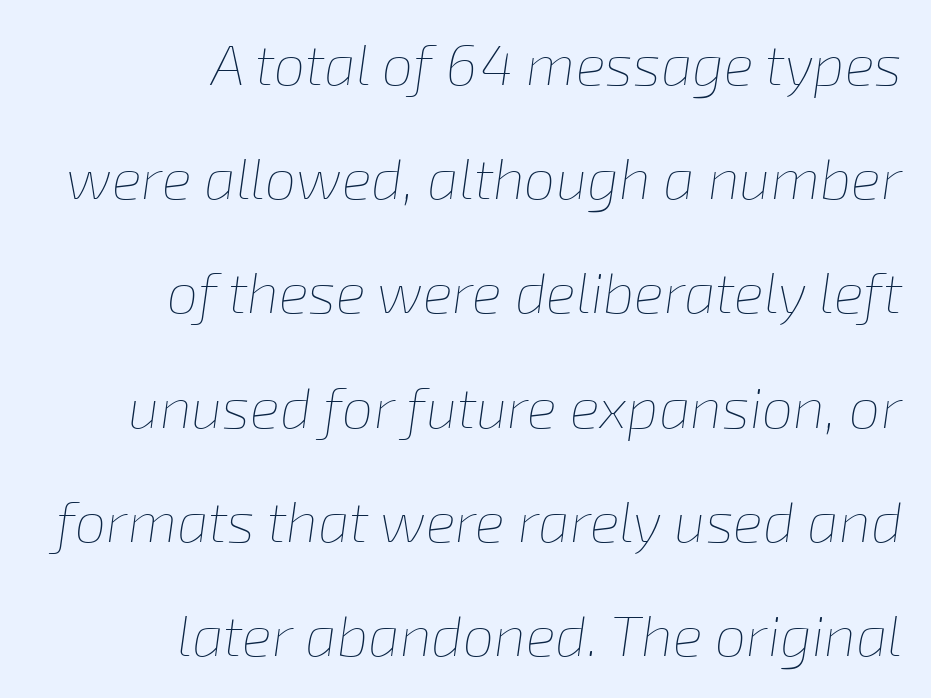
{"italic": "yes", "lean": "right", "slant_degrees": 8, "bold": "no", "weight": "thin", "width": "normal", "stroke_contrast": "low", "x_height": "medium", "monospaced": "no", "underline": "no", "align": "right", "line_spacing": "loose", "line_spacing_ratio": 2.04, "letter_spacing": "normal", "letter_spacing_em": 0.0, "glyph_px": 56}
